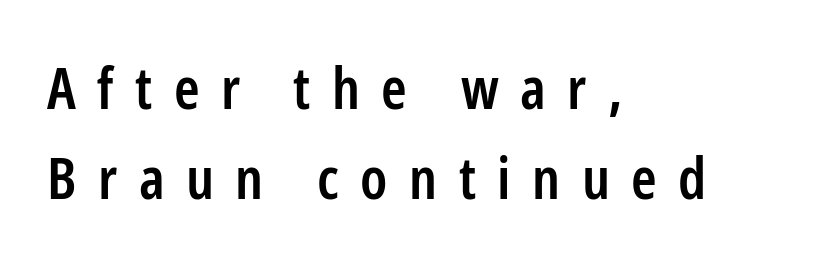
A typesetter would call this proportional, since set widths differ per character. This rendering employs a face without finishing strokes, i.e., a sans-serif. The space beneath each line is pristine and unruled. Reading down the column, the eye jumps a familiar distance to each next line. Look at the tracking — it's clearly loosened, letters drifting apart. In CSS terms this would be text-align: left.
